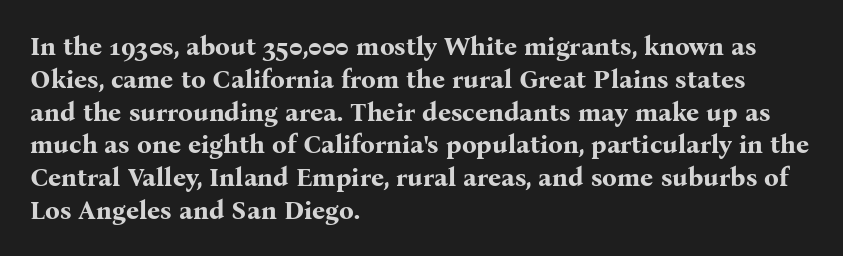
Q: Is the text bold? A: Yes.
Q: Is the text italic (slanted)? A: No, it is upright.
Q: Is the text underlined? A: No.
Q: How is the paragraph aligned? A: Left-aligned.
Q: Is the spacing between letters normal or unusually wide? A: Normal.
Q: Is the spacing between lines tight, normal or loose? A: Normal.
